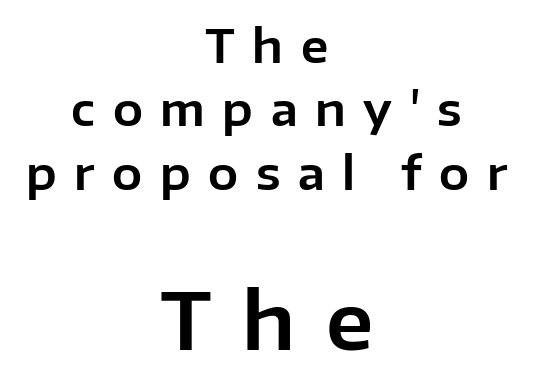
Q: Is the text italic (slanted)? A: No, it is upright.
Q: Is the typeface a serif or a sans-serif typeface? A: Sans-serif.
Q: Is the text underlined? A: No.
Q: How is the paragraph aligned? A: Centered.
Q: Is the spacing between letters normal or unusually wide? A: Unusually wide.
Q: Is the spacing between lines tight, normal or loose? A: Normal.
Q: Which block of text is set in a larger size, the first (top) or the second (bottom)? A: The second (bottom) one.
Q: Width (condensed, normal, or wide)? A: Normal.
Q: Stroke contrast? A: Low.
Q: x-height? A: Medium.
Q: Monospaced? A: No.
